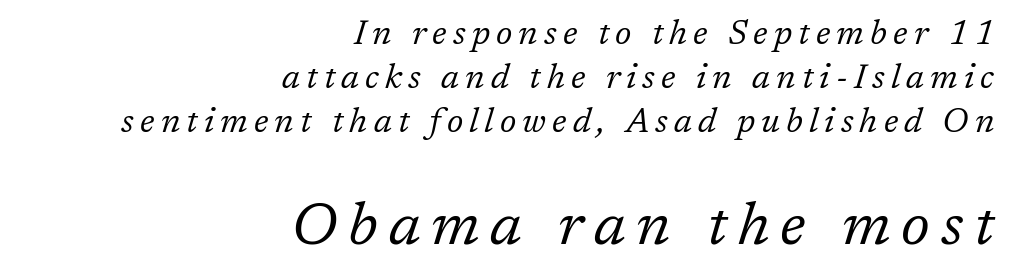
Q: Is the text bold? A: No.
Q: Is the text italic (slanted)? A: Yes, it leans right by about 17 degrees.
Q: Is the typeface a serif or a sans-serif typeface? A: Serif.
Q: Is the text underlined? A: No.
Q: How is the paragraph aligned? A: Right-aligned.
Q: Is the spacing between lines tight, normal or loose? A: Normal.
Q: Which block of text is set in a larger size, the first (top) or the second (bottom)? A: The second (bottom) one.
Q: Width (condensed, normal, or wide)? A: Normal.
Q: Stroke contrast? A: Low.
Q: x-height? A: Medium.
Q: Monospaced? A: No.
